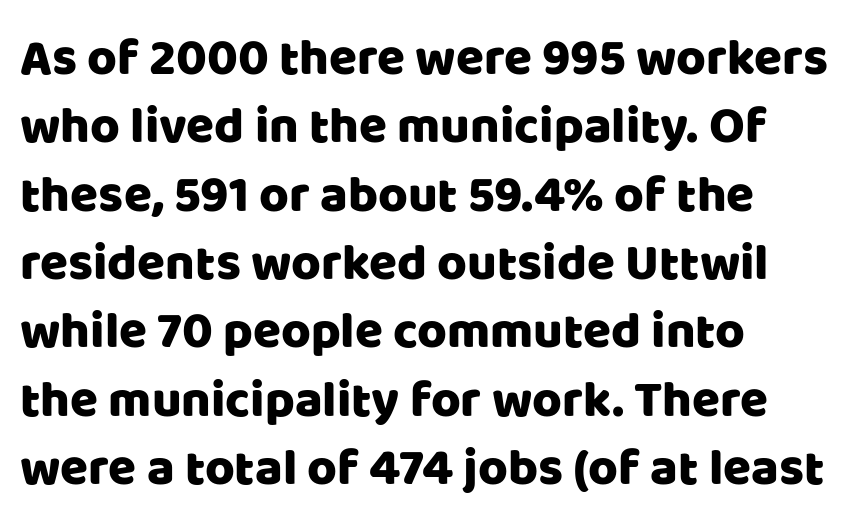
The letterforms sit shoulder to shoulder at normal distance. Each letter keeps its own natural width here, so spacing adapts to shape. The rendering shows plain stroke endings on the letterforms — a sans-serif design. The lines are quadded left.
